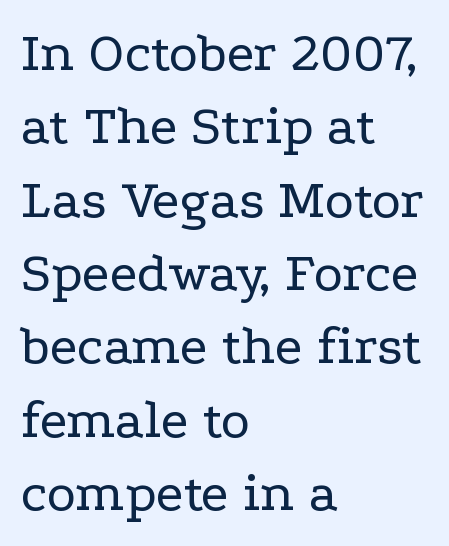
A typesetter would label this face a serif. A quiet, ordinary-to-light weight characterises the typeface. This is roman type, the default non-slanted kind. Descender tails drop into unmarked territory. Line spacing here is normal. This sample has the flowing, uneven cadence of proportional lettering.
